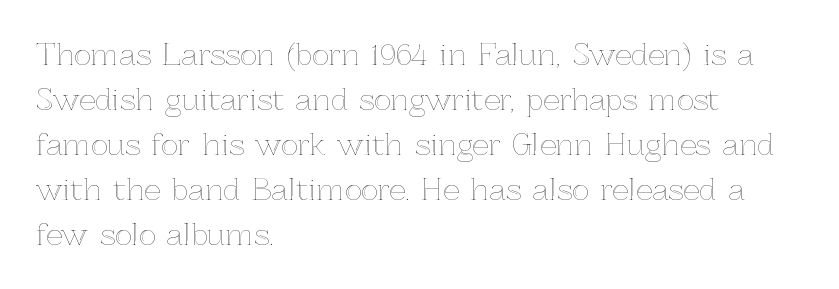
Q: Is the text italic (slanted)? A: No, it is upright.
Q: Is the text underlined? A: No.
Q: How is the paragraph aligned? A: Left-aligned.
Q: Is the spacing between letters normal or unusually wide? A: Normal.
Q: Is the spacing between lines tight, normal or loose? A: Normal.
Q: Width (condensed, normal, or wide)? A: Normal.
Q: x-height? A: Medium.
Q: Monospaced? A: No.
